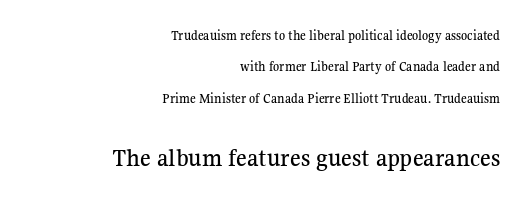
The image shows 26 px text type, upright; set right-aligned, loose line spacing (2.24x), normal letter spacing, not underlined; the second (bottom) block is 1.86x larger.
